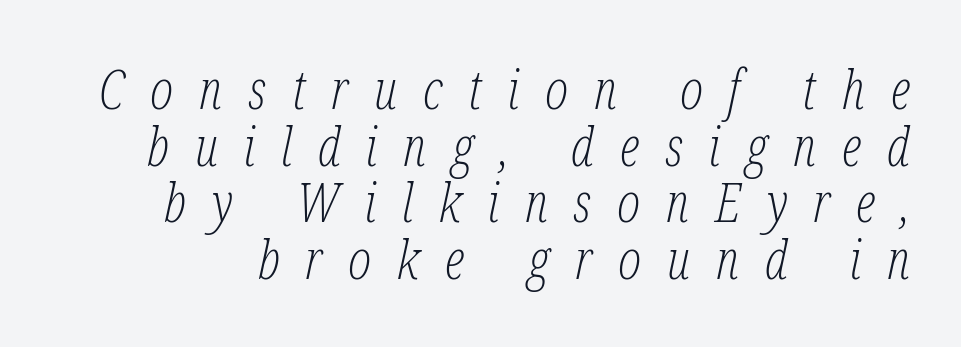
Q: Is the text bold? A: No.
Q: Is the text italic (slanted)? A: Yes, it leans right by about 12 degrees.
Q: Is the typeface a serif or a sans-serif typeface? A: Serif.
Q: Is the text underlined? A: No.
Q: Is the spacing between letters normal or unusually wide? A: Unusually wide.
Q: Is the spacing between lines tight, normal or loose? A: Tight.
Q: Width (condensed, normal, or wide)? A: Condensed.
Q: Stroke contrast? A: Low.
Q: x-height? A: Medium.
Q: Monospaced? A: No.
